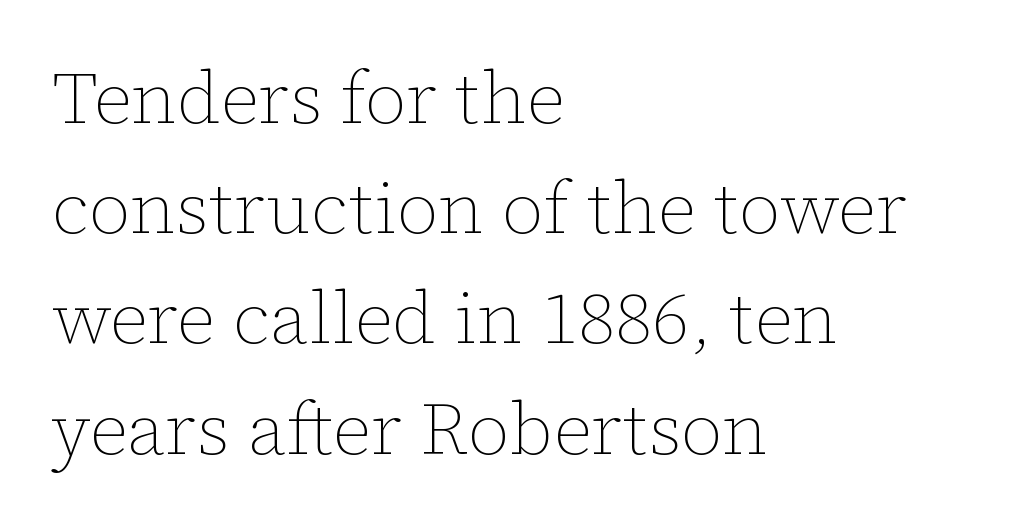
Q: Is the text bold? A: No.
Q: Is the text italic (slanted)? A: No, it is upright.
Q: Is the text underlined? A: No.
Q: How is the paragraph aligned? A: Left-aligned.
Q: Is the spacing between letters normal or unusually wide? A: Normal.
Q: Is the spacing between lines tight, normal or loose? A: Normal.
Q: Width (condensed, normal, or wide)? A: Normal.
Q: Stroke contrast? A: Low.
Q: x-height? A: Medium.
Q: Monospaced? A: No.
